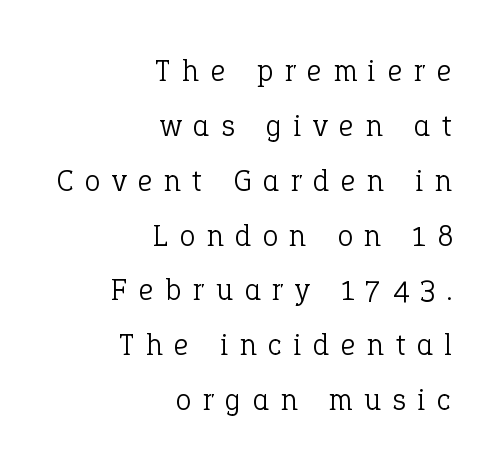
The image shows 31 px light serif type, upright; set right-aligned, line spacing 1.77x, unusually wide letter spacing (+0.39 em), not underlined; low stroke contrast and a medium x-height.
